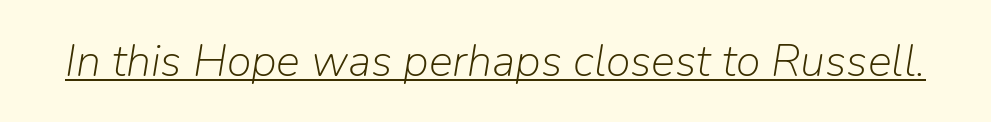
The image shows 45 px light type, italic (leaning right); set normal letter spacing, underlined; low stroke contrast and a medium x-height.
